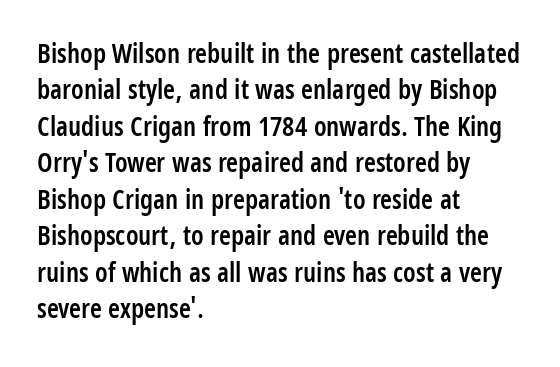
Heft: intermediate — a semibold. The block of text has a typical density, with ordinary space between rows. Descenders hang freely into open space. The rendering anchors every line to the left-hand side.
